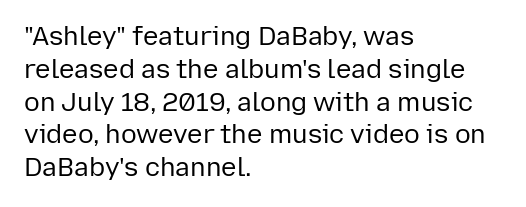
Check the space under the baseline: it is left empty. Posture: upright roman. Is the type heavy? It reads as light-to-regular instead. One-word summary of the alignment: left. The line-height multiplier appears to be the usual default.
